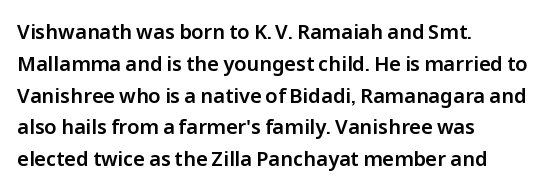
{"italic": "no", "underline": "no", "align": "left", "line_spacing": "normal", "line_spacing_ratio": 1.59, "letter_spacing": "normal", "letter_spacing_em": 0.0, "glyph_px": 20}
